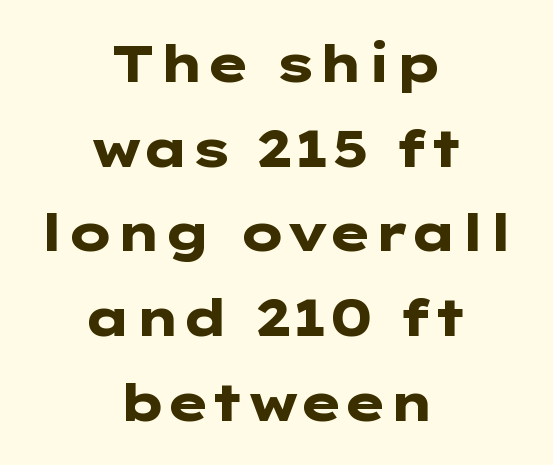
{"serif": "no", "italic": "no", "bold": "yes", "weight": "heavy", "width": "wide", "stroke_contrast": "low", "x_height": "medium", "underline": "no", "align": "center", "line_spacing": "normal", "line_spacing_ratio": 1.66, "letter_spacing": "normal", "letter_spacing_em": 0.0, "glyph_px": 51}
